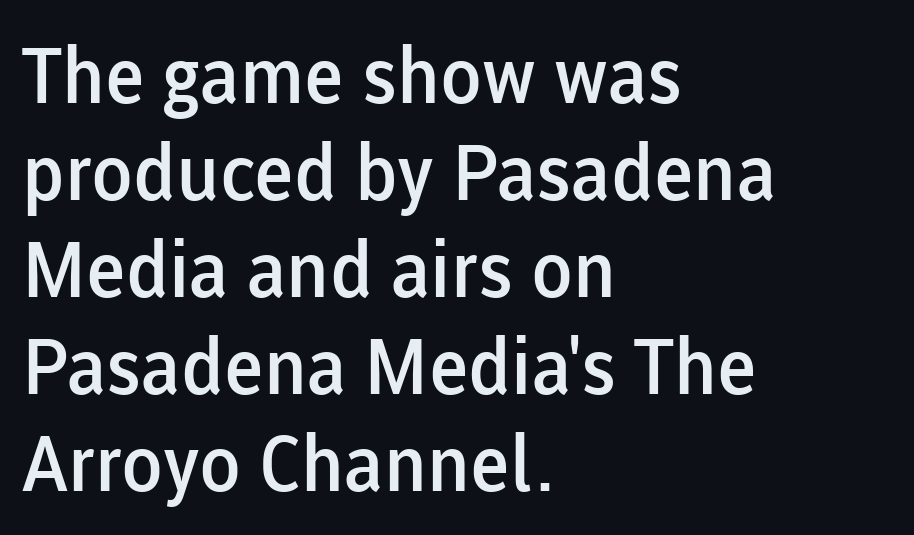
Q: Is the text bold? A: Semi-bold.
Q: Is the text italic (slanted)? A: No, it is upright.
Q: Is the typeface a serif or a sans-serif typeface? A: Sans-serif.
Q: Is the text underlined? A: No.
Q: How is the paragraph aligned? A: Left-aligned.
Q: Is the spacing between letters normal or unusually wide? A: Normal.
Q: Is the spacing between lines tight, normal or loose? A: Normal.
Q: Width (condensed, normal, or wide)? A: Normal.
Q: Stroke contrast? A: Low.
Q: x-height? A: Medium.
Q: Monospaced? A: No.
